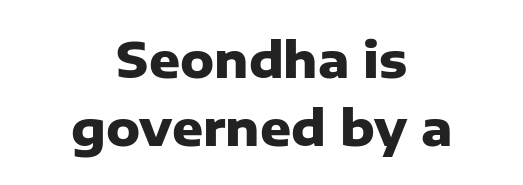
{"serif": "no", "italic": "no", "bold": "yes", "weight": "heavy", "width": "normal", "stroke_contrast": "low", "x_height": "medium", "monospaced": "no", "underline": "no", "align": "center", "line_spacing": "normal", "line_spacing_ratio": 1.41, "letter_spacing": "normal", "letter_spacing_em": 0.0, "glyph_px": 48}
